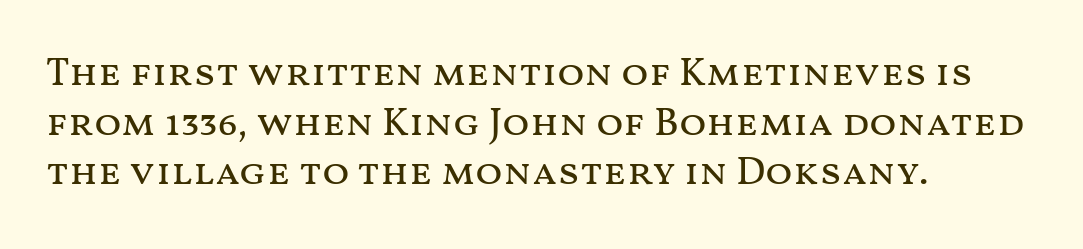
Q: Is the text bold? A: No.
Q: Is the text italic (slanted)? A: No, it is upright.
Q: Is the text underlined? A: No.
Q: How is the paragraph aligned? A: Left-aligned.
Q: Is the spacing between letters normal or unusually wide? A: Normal.
Q: Width (condensed, normal, or wide)? A: Wide.
Q: Stroke contrast? A: Medium.
Q: x-height? A: Medium.
Q: Monospaced? A: No.
